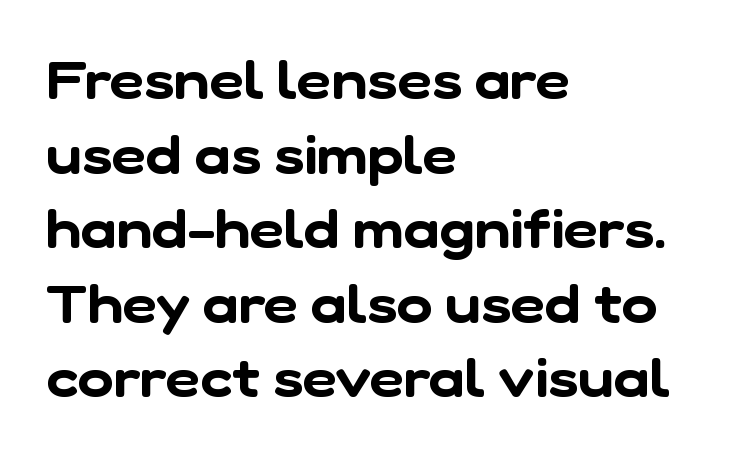
{"serif": "no", "width": "normal", "stroke_contrast": "low", "x_height": "medium", "monospaced": "no", "underline": "no", "align": "left", "line_spacing": "normal", "line_spacing_ratio": 1.38, "letter_spacing": "normal", "letter_spacing_em": 0.0, "glyph_px": 54}
